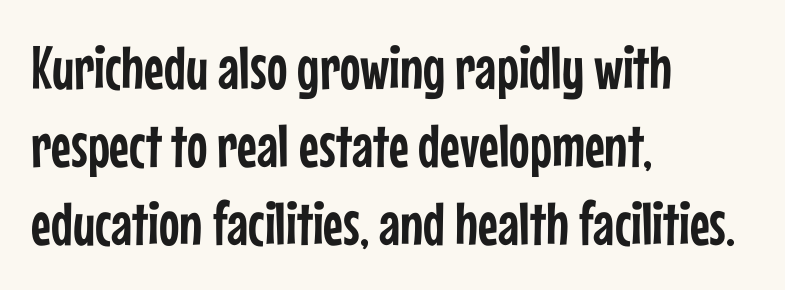
{"serif": "no", "italic": "no", "width": "condensed", "stroke_contrast": "low", "x_height": "medium", "monospaced": "no", "underline": "no", "align": "left", "line_spacing": "normal", "line_spacing_ratio": 1.28, "letter_spacing": "normal", "letter_spacing_em": 0.0, "glyph_px": 61}
